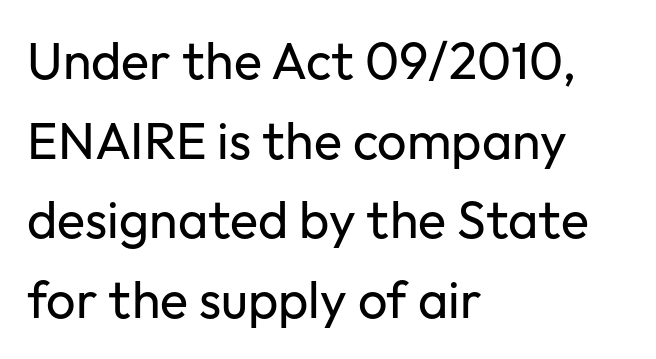
The image shows 52 px regular-weight sans-serif type, upright; set left-aligned, normal line spacing (1.53x), normal letter spacing, not underlined; low stroke contrast and a medium x-height.
